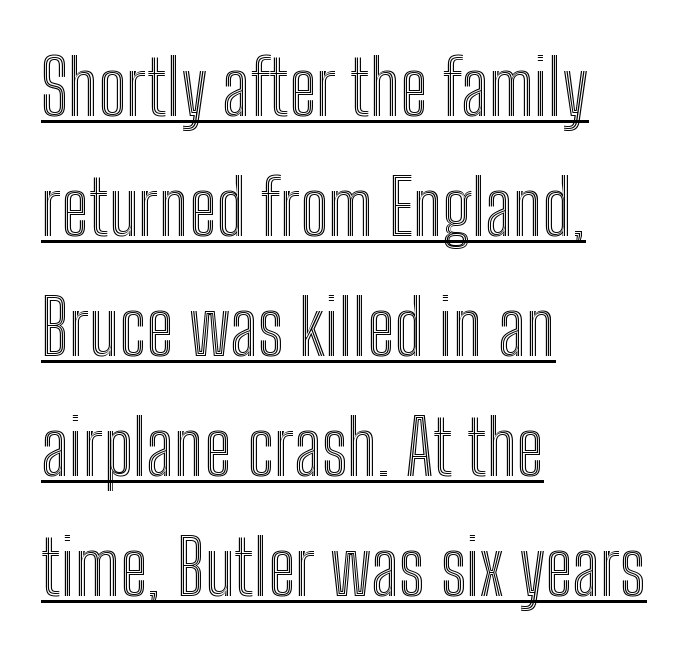
The image shows 76 px condensed type, upright; set left-aligned, normal line spacing (1.58x), normal letter spacing, underlined; a medium x-height.
